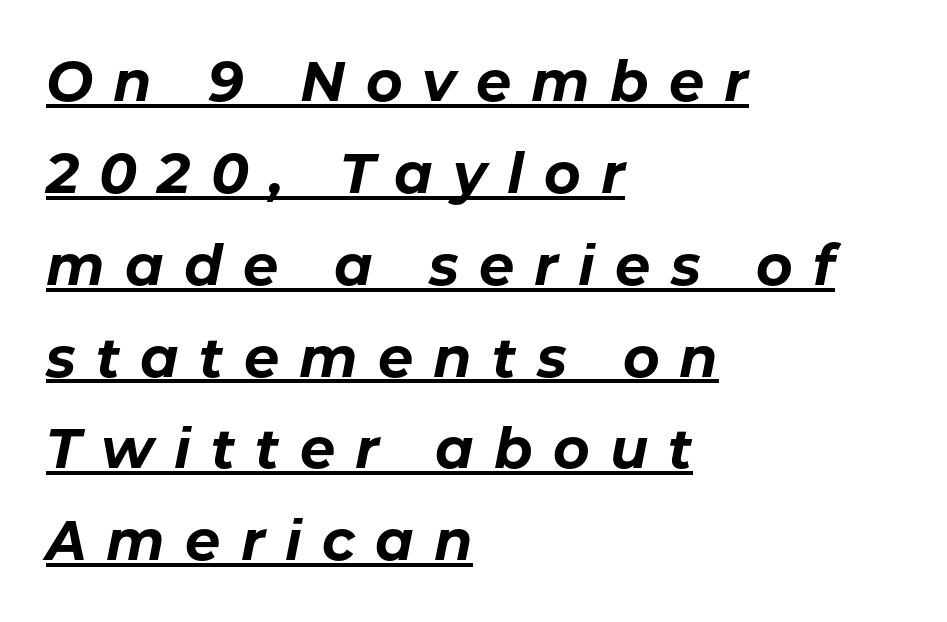
The image shows 56 px bold type, italic (leaning right); set left-aligned, normal line spacing (1.64x), unusually wide letter spacing (+0.36 em), underlined; low stroke contrast and a medium x-height.
